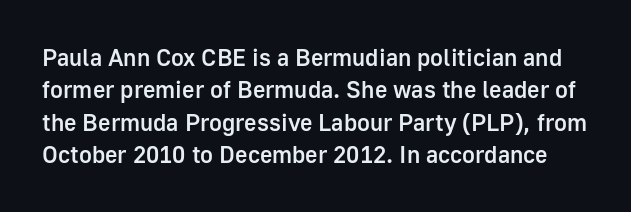
{"italic": "no", "bold": "semi", "underline": "no", "line_spacing": "normal", "line_spacing_ratio": 1.35, "letter_spacing": "normal", "letter_spacing_em": 0.0, "glyph_px": 24}
